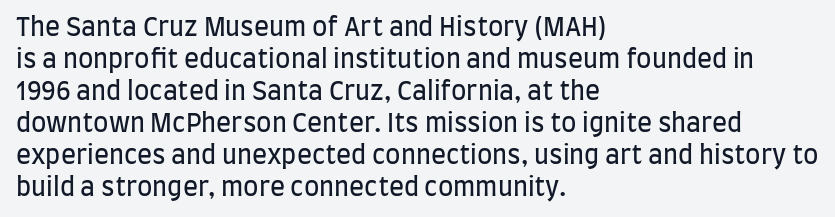
{"italic": "no", "bold": "no", "underline": "no", "align": "left", "line_spacing": "normal", "line_spacing_ratio": 1.28, "letter_spacing": "normal", "letter_spacing_em": 0.0, "glyph_px": 25}
